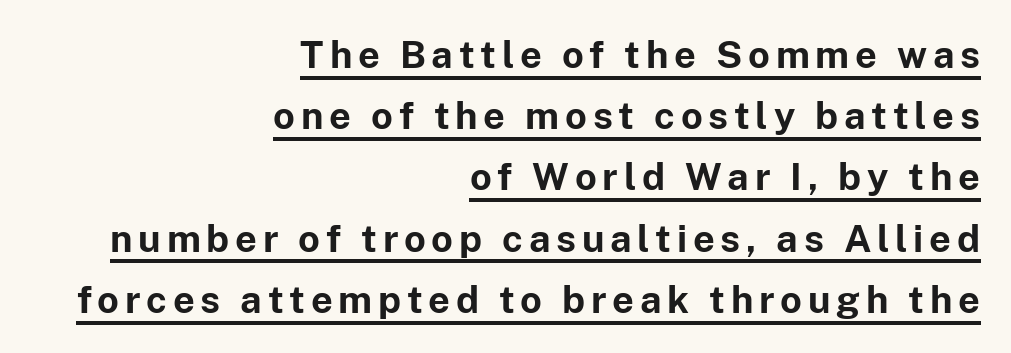
Q: Is the text bold? A: Yes.
Q: Is the text italic (slanted)? A: No, it is upright.
Q: Is the typeface a serif or a sans-serif typeface? A: Sans-serif.
Q: Is the text underlined? A: Yes.
Q: How is the paragraph aligned? A: Right-aligned.
Q: Is the spacing between lines tight, normal or loose? A: Normal.
Q: Width (condensed, normal, or wide)? A: Normal.
Q: Stroke contrast? A: Low.
Q: x-height? A: Medium.
Q: Monospaced? A: No.
